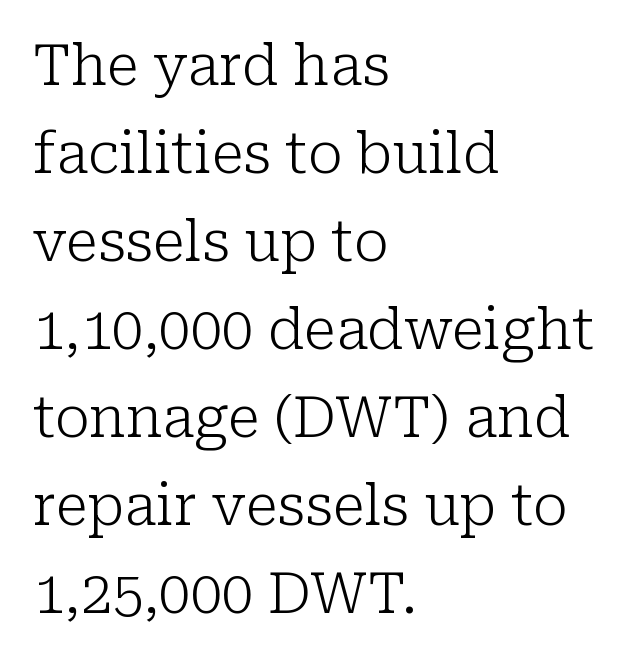
The image shows 56 px light serif type, upright; set left-aligned, normal line spacing (1.57x), normal letter spacing, not underlined; low stroke contrast and a medium x-height.
